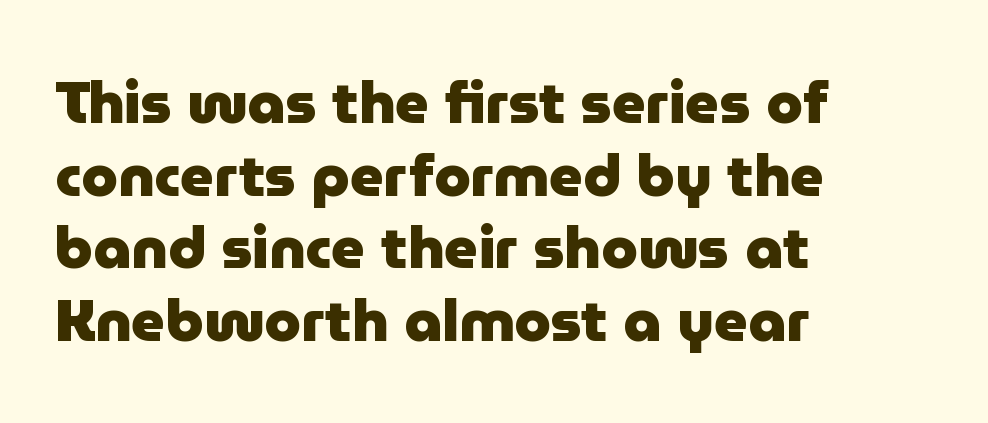
The image shows 59 px heavy sans-serif type, upright; set left-aligned, line spacing 1.23x, normal letter spacing, not underlined; low stroke contrast and a medium x-height.
